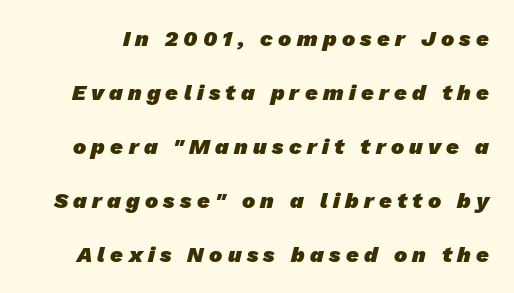
{"bold": "yes", "underline": "no", "line_spacing": "loose", "line_spacing_ratio": 2.45, "letter_spacing": "wide", "letter_spacing_em": 0.24, "glyph_px": 22}
